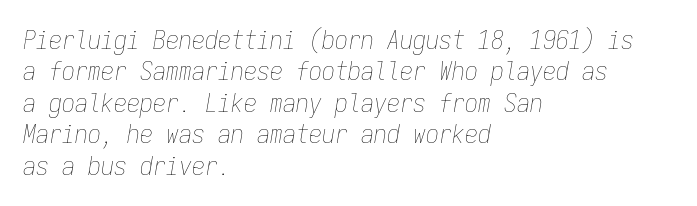
The image shows 26 px text type, italic (leaning right); set left-aligned, line spacing 1.21x, normal letter spacing, not underlined.
